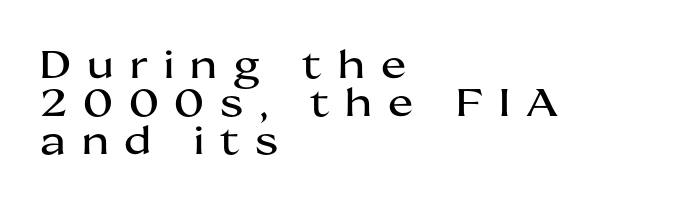
{"italic": "no", "width": "wide", "stroke_contrast": "medium", "x_height": "medium", "monospaced": "no", "underline": "no", "align": "left", "line_spacing": "tight", "line_spacing_ratio": 1.0, "letter_spacing": "wide", "letter_spacing_em": 0.42, "glyph_px": 38}
